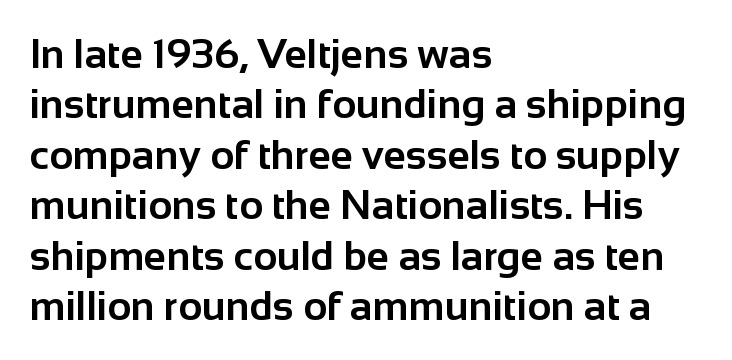
{"serif": "no", "italic": "no", "bold": "yes", "weight": "bold", "width": "normal", "stroke_contrast": "low", "x_height": "medium", "monospaced": "no", "underline": "no", "align": "left", "line_spacing_ratio": 1.23, "letter_spacing": "normal", "letter_spacing_em": 0.0, "glyph_px": 41}
